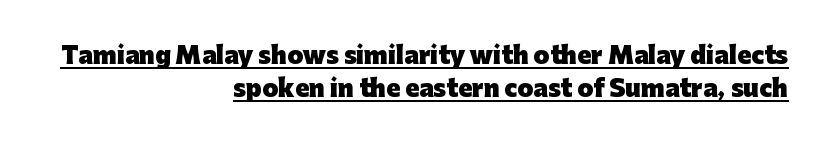
{"italic": "no", "bold": "yes", "underline": "yes", "align": "right", "line_spacing": "normal", "line_spacing_ratio": 1.43, "letter_spacing": "normal", "letter_spacing_em": 0.0, "glyph_px": 23}
